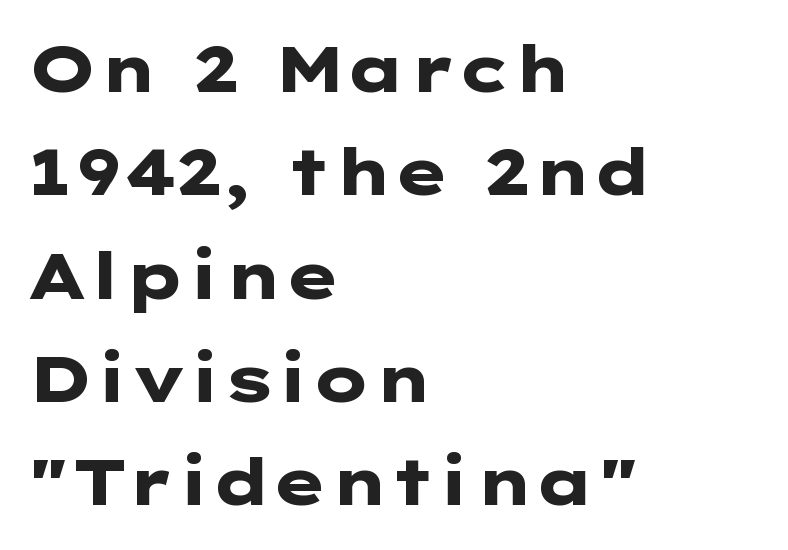
All the whitespace from short lines collects on the right. Each letter's strokes conclude bluntly, with no projecting serifs. A clean baseline with only descenders dipping below it. This rendering leaves character spacing at its baseline value. Weight check: bold — yes, fully.
